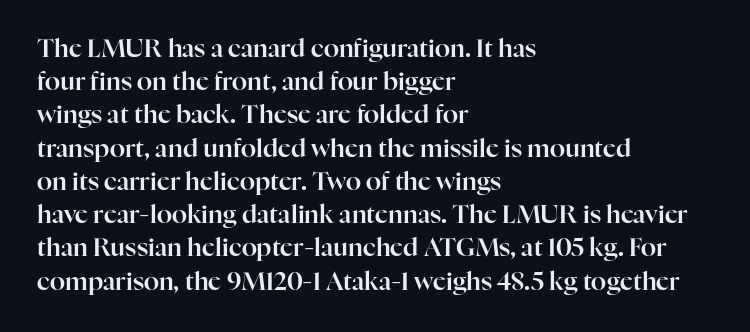
The image shows 25 px text type, upright; set left-aligned, normal line spacing (1.33x), normal letter spacing, not underlined.
